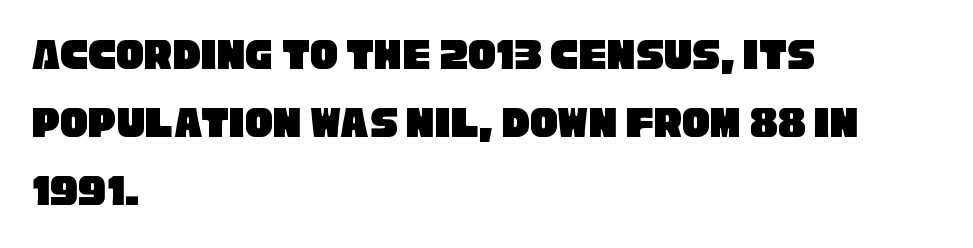
{"serif": "no", "width": "condensed", "stroke_contrast": "low", "x_height": "large", "monospaced": "no", "underline": "no", "align": "left", "line_spacing": "normal", "line_spacing_ratio": 1.48, "letter_spacing": "normal", "letter_spacing_em": 0.0, "glyph_px": 46}
